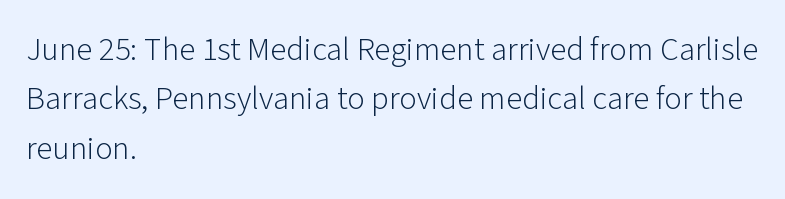
The ragged edge is on the right, which tells us the setting is flush left. Default kerning and tracking; the words read as compact shapes. Is this a sans? Yes — the strokes have no serifs. Vertically, the passage feels balanced, rows spaced as you'd expect.
